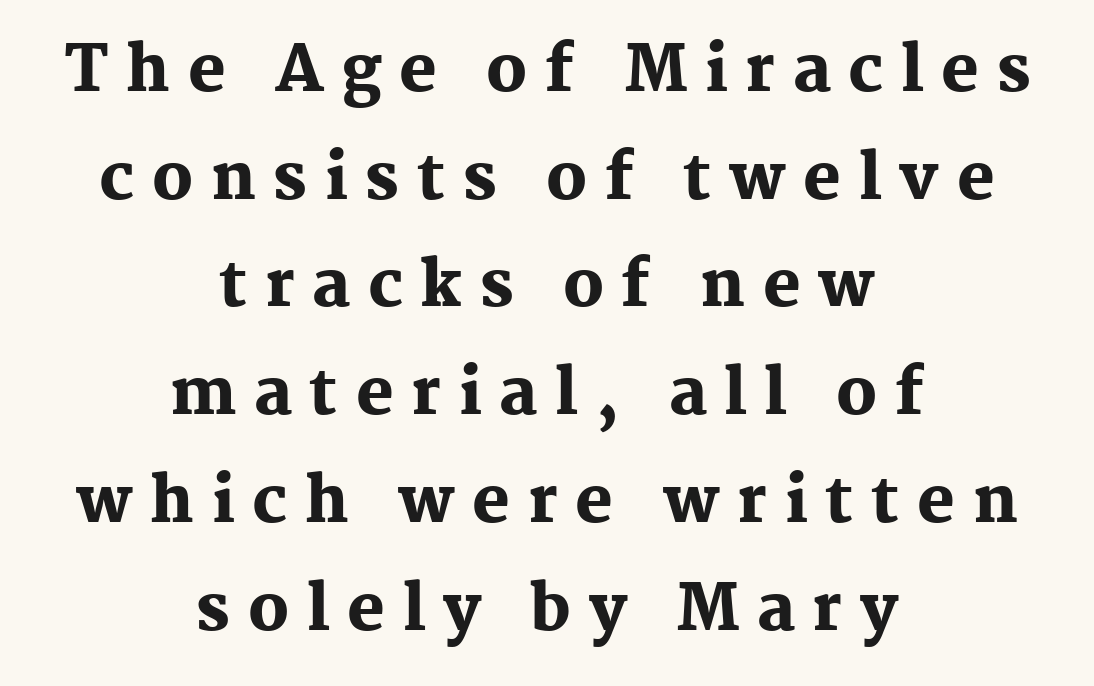
{"serif": "yes", "italic": "no", "bold": "yes", "weight": "heavy", "width": "normal", "stroke_contrast": "medium", "x_height": "medium", "monospaced": "no", "underline": "no", "align": "center", "line_spacing_ratio": 1.71, "letter_spacing": "wide", "letter_spacing_em": 0.28, "glyph_px": 63}
